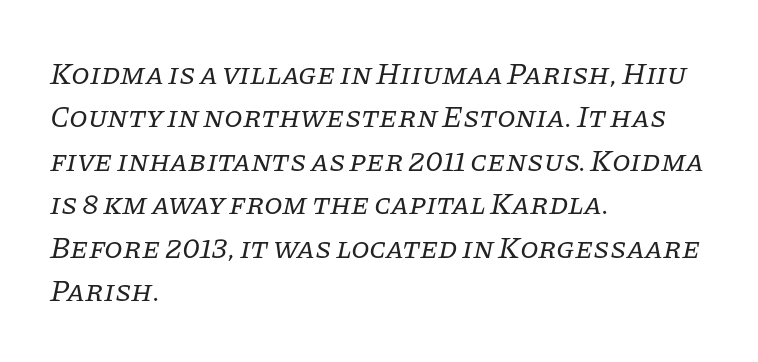
Q: Is the text bold? A: No.
Q: Is the text italic (slanted)? A: Yes, it leans right by about 11 degrees.
Q: Is the typeface a serif or a sans-serif typeface? A: Serif.
Q: Is the text underlined? A: No.
Q: How is the paragraph aligned? A: Left-aligned.
Q: Is the spacing between letters normal or unusually wide? A: Normal.
Q: Is the spacing between lines tight, normal or loose? A: Normal.
Q: Width (condensed, normal, or wide)? A: Normal.
Q: Stroke contrast? A: Low.
Q: x-height? A: Large.
Q: Monospaced? A: No.
